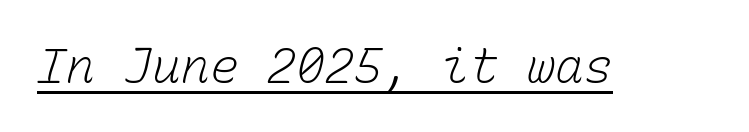
Note the uniform advance width — an 'i' takes as much space as an 'm'. Has an underline been added? It has. Standard letterfit; no display-style spreading of the glyphs. Heft: none added — not bold.
